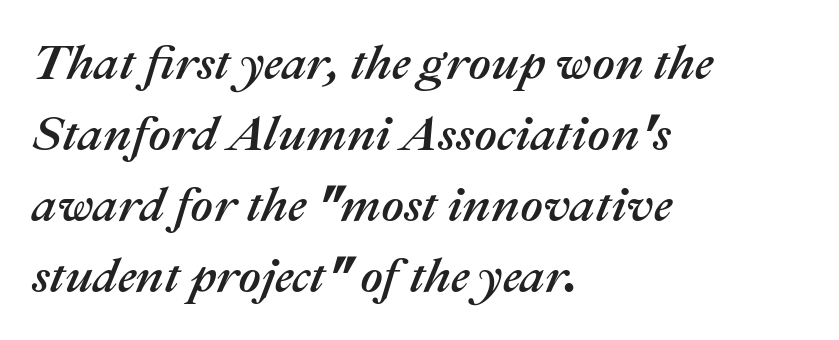
{"italic": "yes", "lean": "right", "slant_degrees": 22, "width": "normal", "stroke_contrast": "medium", "x_height": "medium", "monospaced": "no", "underline": "no", "align": "left", "line_spacing": "normal", "line_spacing_ratio": 1.45, "letter_spacing": "normal", "letter_spacing_em": 0.0, "glyph_px": 49}
